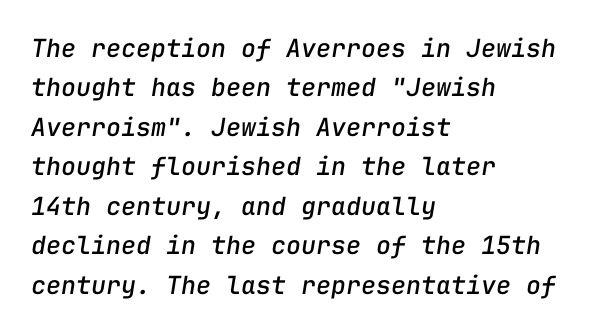
{"italic": "yes", "lean": "right", "slant_degrees": 9, "underline": "no", "align": "left", "line_spacing": "normal", "line_spacing_ratio": 1.58, "letter_spacing": "normal", "letter_spacing_em": 0.0, "glyph_px": 25}
